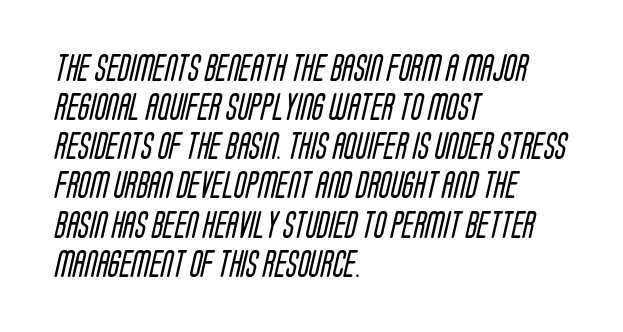
The rows are spaced the way most documents space them. Compared with typical body copy, the letter spacing here is the same. Heaviness? Minimal to ordinary, like unemphasized prose. The strip under each line holds only bare page.
